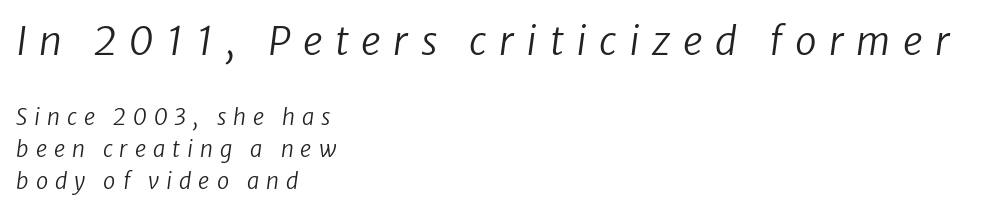
The image shows 39 px regular-weight type, italic (leaning right); set left-aligned, normal line spacing (1.44x), unusually wide letter spacing (+0.32 em), not underlined; the first (top) block is 1.77x larger; low stroke contrast and a medium x-height.
